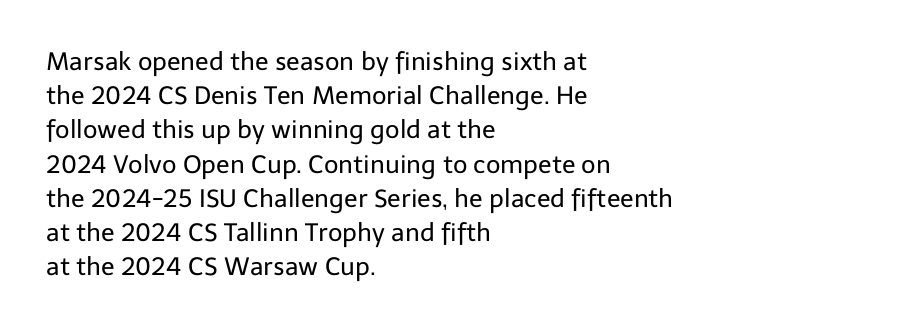
Q: Is the text bold? A: No.
Q: Is the text italic (slanted)? A: No, it is upright.
Q: Is the text underlined? A: No.
Q: How is the paragraph aligned? A: Left-aligned.
Q: Is the spacing between letters normal or unusually wide? A: Normal.
Q: Is the spacing between lines tight, normal or loose? A: Normal.
